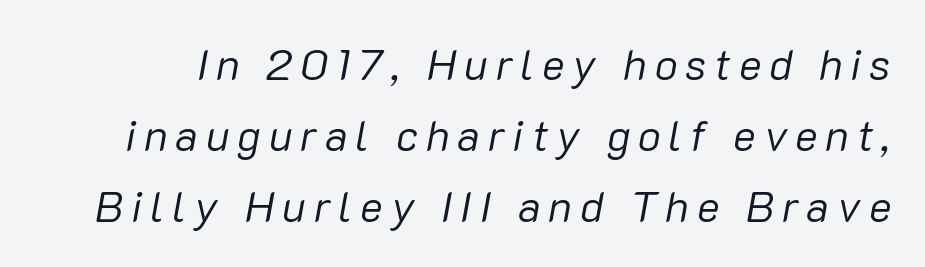
Q: Is the text bold? A: No.
Q: Is the text italic (slanted)? A: Yes, it leans right by about 10 degrees.
Q: Is the text underlined? A: No.
Q: Is the spacing between lines tight, normal or loose? A: Normal.
Q: Width (condensed, normal, or wide)? A: Normal.
Q: Stroke contrast? A: Low.
Q: x-height? A: Medium.
Q: Monospaced? A: No.
